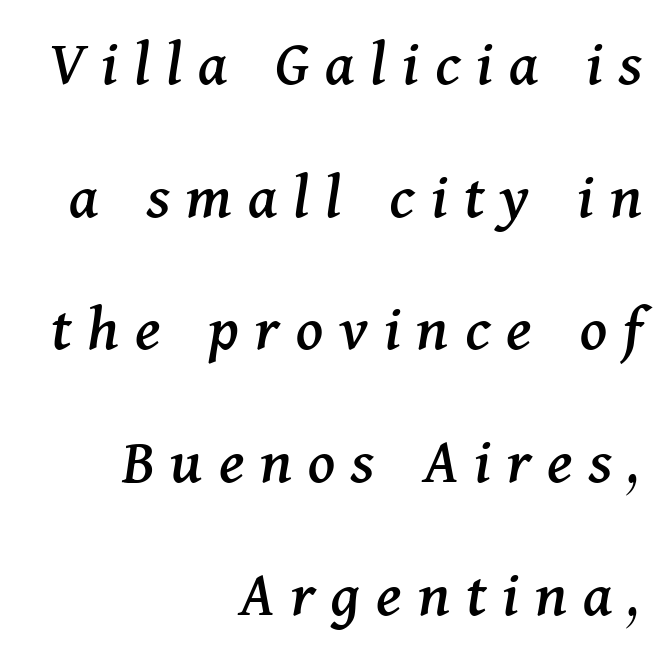
Q: Is the text italic (slanted)? A: Yes, it leans right by about 11 degrees.
Q: Is the typeface a serif or a sans-serif typeface? A: Serif.
Q: Is the text underlined? A: No.
Q: How is the paragraph aligned? A: Right-aligned.
Q: Is the spacing between letters normal or unusually wide? A: Unusually wide.
Q: Is the spacing between lines tight, normal or loose? A: Loose.
Q: Width (condensed, normal, or wide)? A: Normal.
Q: Stroke contrast? A: Medium.
Q: x-height? A: Medium.
Q: Monospaced? A: No.
